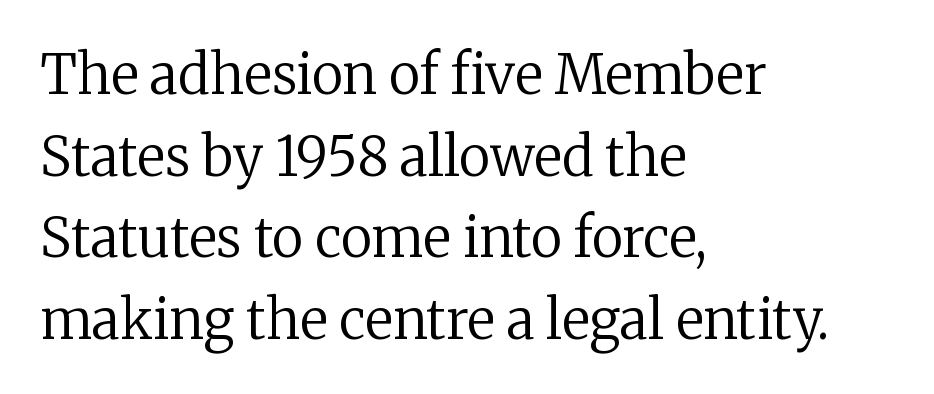
Q: Is the text bold? A: No.
Q: Is the text italic (slanted)? A: No, it is upright.
Q: Is the typeface a serif or a sans-serif typeface? A: Serif.
Q: Is the text underlined? A: No.
Q: How is the paragraph aligned? A: Left-aligned.
Q: Is the spacing between letters normal or unusually wide? A: Normal.
Q: Is the spacing between lines tight, normal or loose? A: Normal.
Q: Width (condensed, normal, or wide)? A: Normal.
Q: Stroke contrast? A: Low.
Q: x-height? A: Medium.
Q: Monospaced? A: No.
